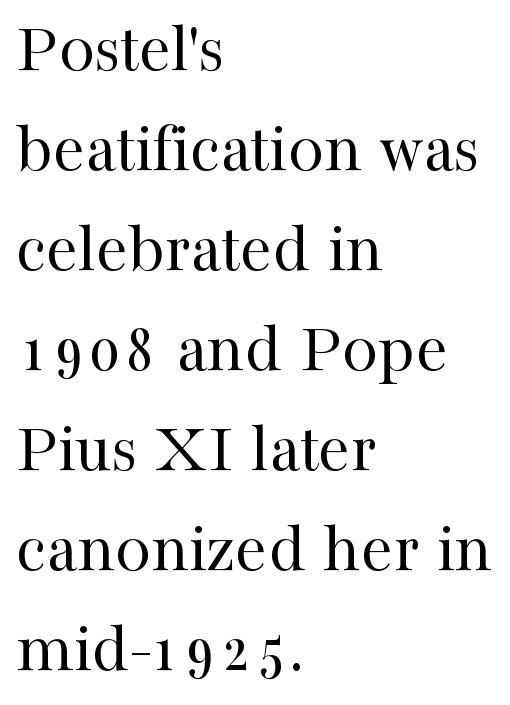
{"serif": "yes", "italic": "no", "bold": "no", "weight": "regular", "width": "normal", "stroke_contrast": "high", "x_height": "medium", "monospaced": "no", "underline": "no", "align": "left", "line_spacing": "normal", "line_spacing_ratio": 1.39, "letter_spacing": "normal", "letter_spacing_em": 0.0, "glyph_px": 72}
